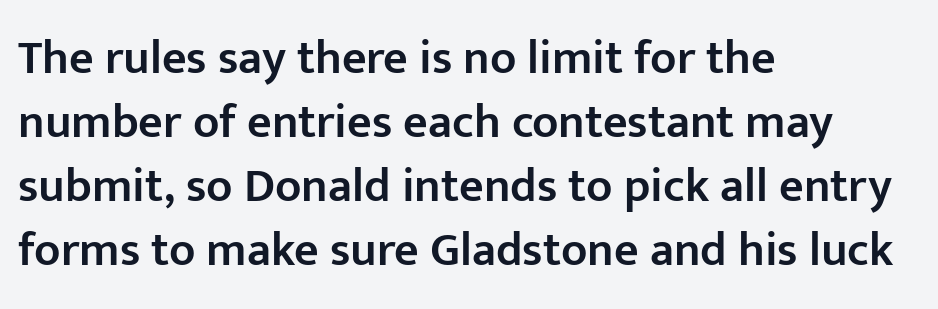
{"serif": "no", "italic": "no", "bold": "semi", "weight": "semibold", "width": "normal", "stroke_contrast": "low", "x_height": "medium", "monospaced": "no", "underline": "no", "align": "left", "line_spacing": "normal", "line_spacing_ratio": 1.33, "letter_spacing": "normal", "letter_spacing_em": 0.0, "glyph_px": 48}
